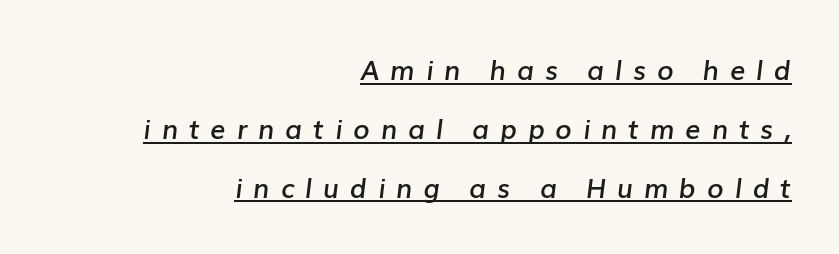
Q: Is the text bold? A: Semi-bold.
Q: Is the text italic (slanted)? A: Yes, it leans right by about 7 degrees.
Q: Is the text underlined? A: Yes.
Q: How is the paragraph aligned? A: Right-aligned.
Q: Is the spacing between letters normal or unusually wide? A: Unusually wide.
Q: Is the spacing between lines tight, normal or loose? A: Loose.
